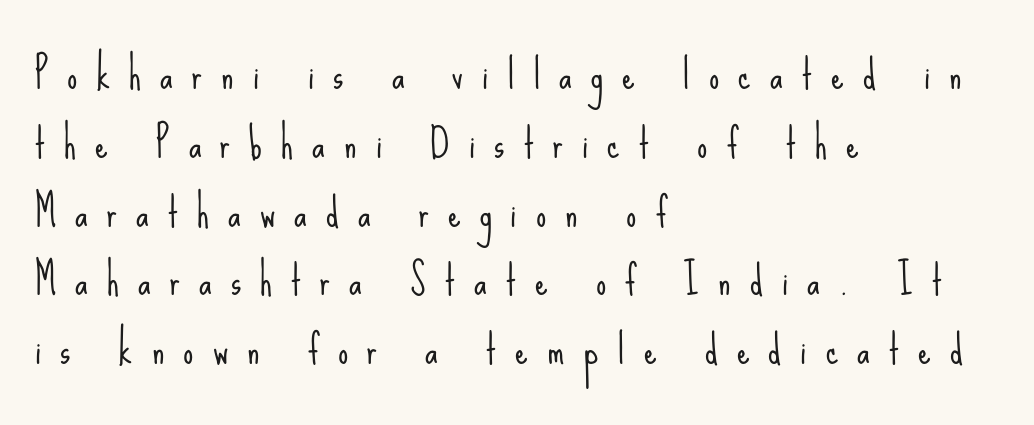
The image shows 40 px light, condensed sans-serif type, upright; set left-aligned, line spacing 1.72x, unusually wide letter spacing (+0.48 em), not underlined; low stroke contrast and a small x-height.
